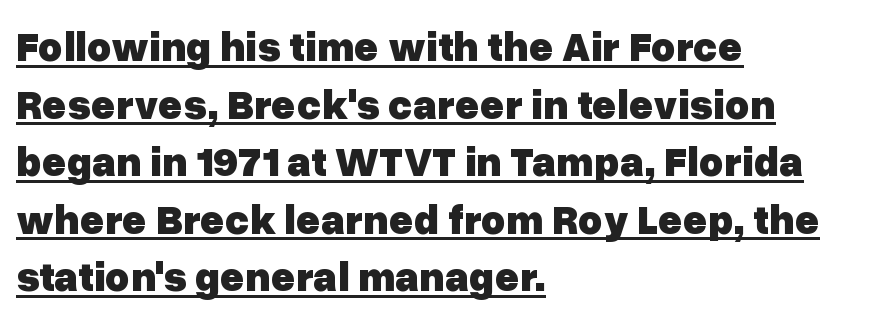
The image shows 42 px heavy sans-serif type, upright; set left-aligned, normal line spacing (1.37x), normal letter spacing, underlined; low stroke contrast and a medium x-height.
